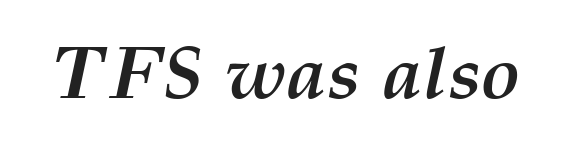
Characters are canted at an angle relative to the baseline's perpendicular. Plain, unruled lines of type. Think of a printed novel: that variable character pitch is what you see here. Students, this is bold: see how much ink each stroke carries. This sample uses plain, unmodified letter spacing.
